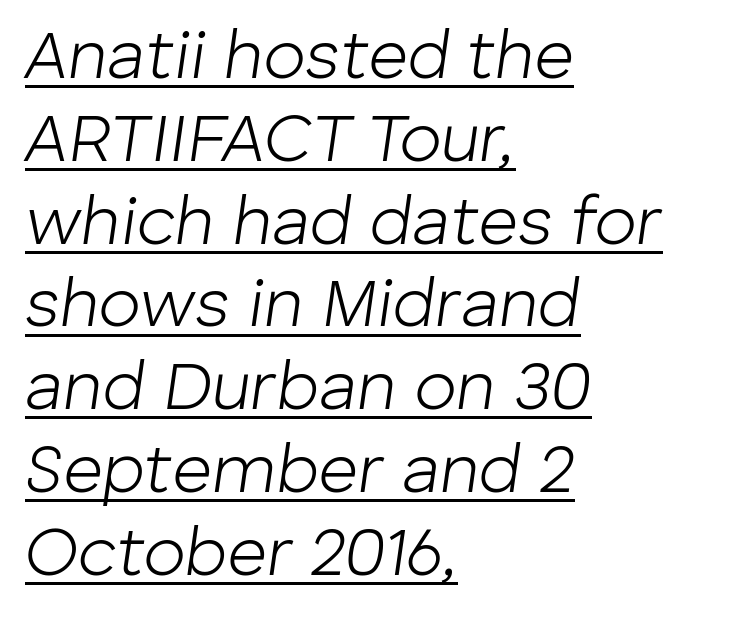
Caption: multi-line text, flush left, ragged right. Varying glyph widths throughout — classic text-font behaviour. Caption: face not bold, strokes unweighted. The specimen includes a rule beneath the text block's lines. No extra tracking has been applied to these lines.
